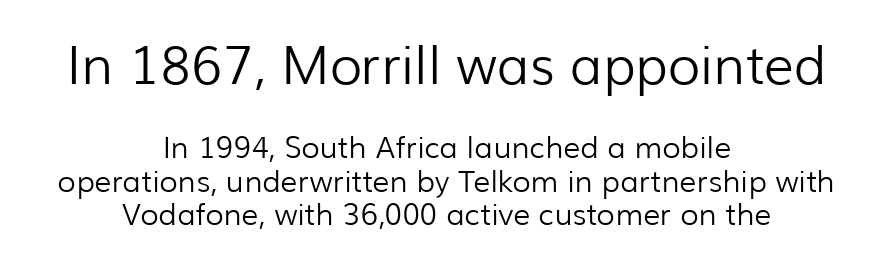
{"serif": "no", "italic": "no", "bold": "no", "weight": "light", "width": "normal", "stroke_contrast": "low", "x_height": "medium", "monospaced": "no", "underline": "no", "align": "center", "line_spacing": "tight", "line_spacing_ratio": 1.11, "letter_spacing": "normal", "letter_spacing_em": 0.0, "larger_block": "first", "size_ratio": 1.77, "glyph_px": 53}
